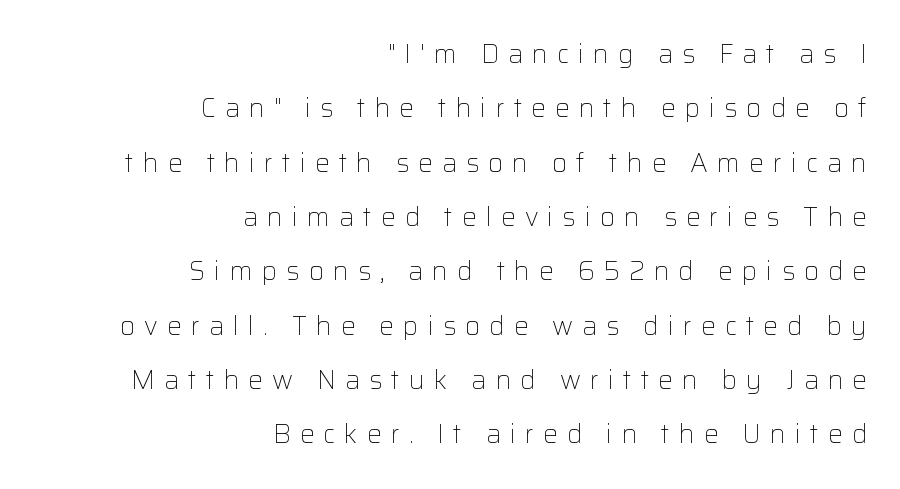
Q: Is the text bold? A: No.
Q: Is the text italic (slanted)? A: No, it is upright.
Q: Is the text underlined? A: No.
Q: How is the paragraph aligned? A: Right-aligned.
Q: Is the spacing between letters normal or unusually wide? A: Unusually wide.
Q: Is the spacing between lines tight, normal or loose? A: Loose.
